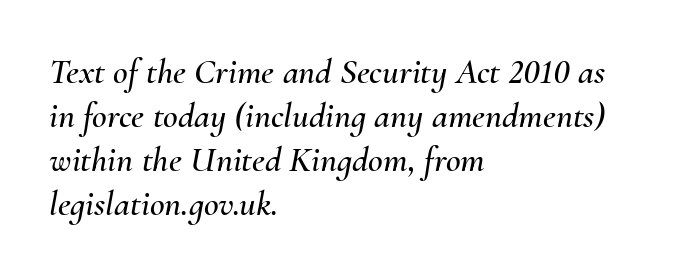
Would a proofreader flag this as italicized? Yes. Varying glyph widths throughout — classic text-font behaviour. The lines in this sample share a left origin and differ only in where they stop. The passage shown has conventional tracking throughout. Descenders hang freely into open space.
